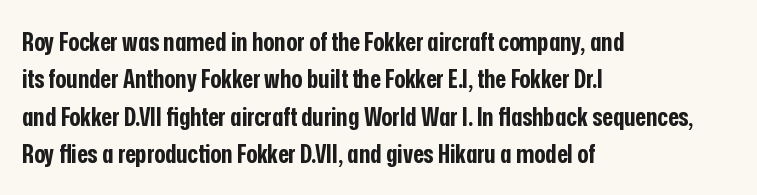
Q: Is the text bold? A: Yes.
Q: Is the text italic (slanted)? A: No, it is upright.
Q: Is the text underlined? A: No.
Q: How is the paragraph aligned? A: Left-aligned.
Q: Is the spacing between letters normal or unusually wide? A: Normal.
Q: Is the spacing between lines tight, normal or loose? A: Normal.
